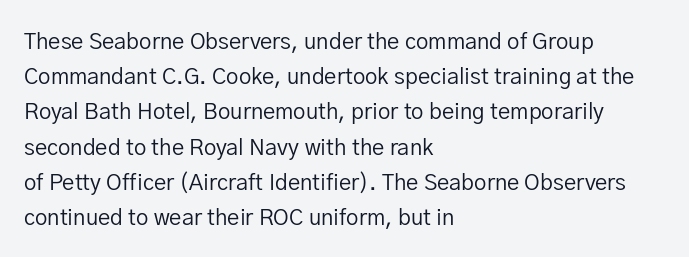
{"italic": "no", "bold": "no", "underline": "no", "align": "left", "line_spacing": "normal", "line_spacing_ratio": 1.6, "letter_spacing": "normal", "letter_spacing_em": 0.0, "glyph_px": 22}
